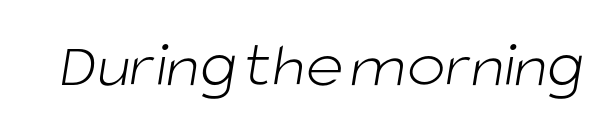
The image shows 65 px light sans-serif type; set normal letter spacing, not underlined; low stroke contrast and a large x-height.
